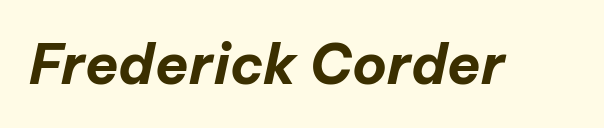
{"italic": "yes", "lean": "right", "slant_degrees": 12, "bold": "yes", "weight": "bold", "width": "normal", "stroke_contrast": "low", "x_height": "medium", "monospaced": "no", "underline": "no", "letter_spacing": "normal", "letter_spacing_em": 0.0, "glyph_px": 55}
